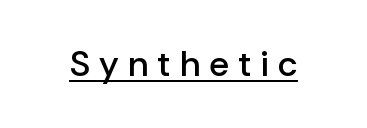
{"serif": "no", "italic": "no", "bold": "semi", "weight": "semibold", "width": "normal", "stroke_contrast": "low", "x_height": "medium", "monospaced": "no", "underline": "yes", "letter_spacing": "wide", "letter_spacing_em": 0.25, "glyph_px": 36}
